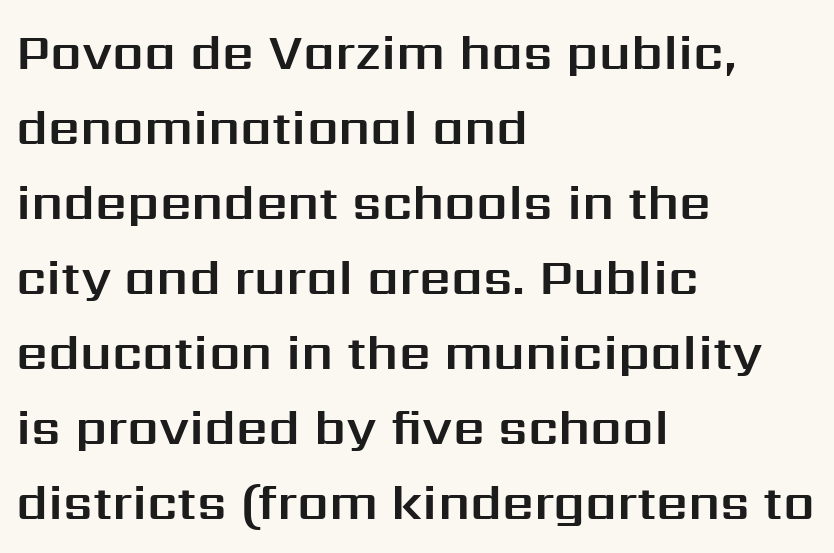
The image shows 50 px sans-serif type, upright; set left-aligned, normal line spacing (1.5x), normal letter spacing, not underlined; medium stroke contrast and a medium x-height.
